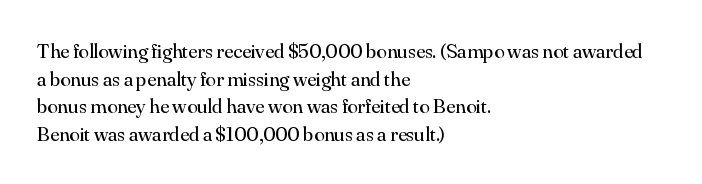
Teacher's note: observe the even left margin — that is flush-left alignment. The line texture is even and compact thanks to regular tracking. The lettering stays uniformly vertical, giving the passage a roman look. The baseline area is clear.
